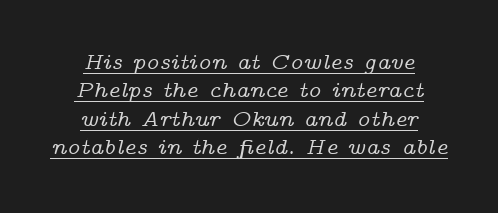
You could call the tracking neutral — neither tight nor loose. Posture: slanted. Beneath each row of characters lies a ruled line. Both edges are ragged and mirror each other, which tells us the setting is centered.
